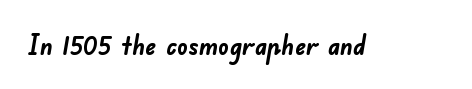
Thick stems and heavy bowls — unmistakably bold. The specimen omits any rule beneath the text block's lines. How are the letters spaced? Ordinarily, with no added tracking.
